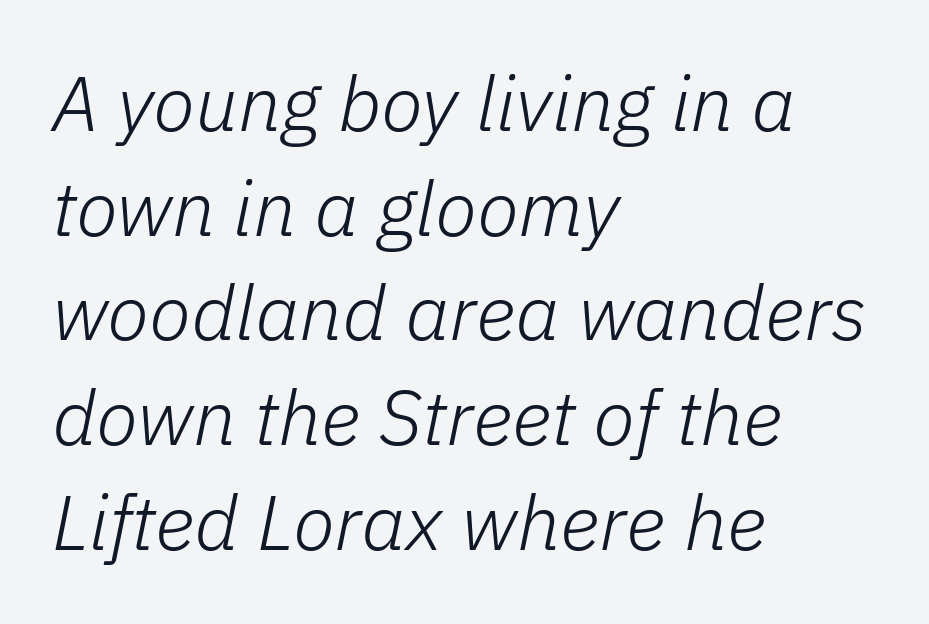
The image shows 77 px light type, italic (leaning right); set left-aligned, normal line spacing (1.36x), normal letter spacing, not underlined; low stroke contrast and a medium x-height.
